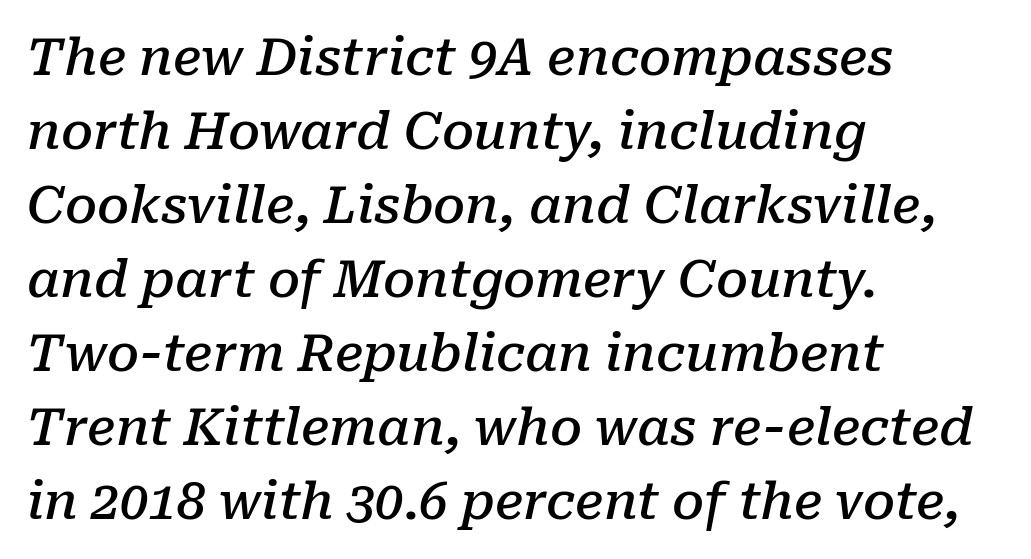
The image shows 51 px semibold serif type, italic (leaning right); set left-aligned, normal line spacing (1.45x), normal letter spacing, not underlined; low stroke contrast and a medium x-height.
